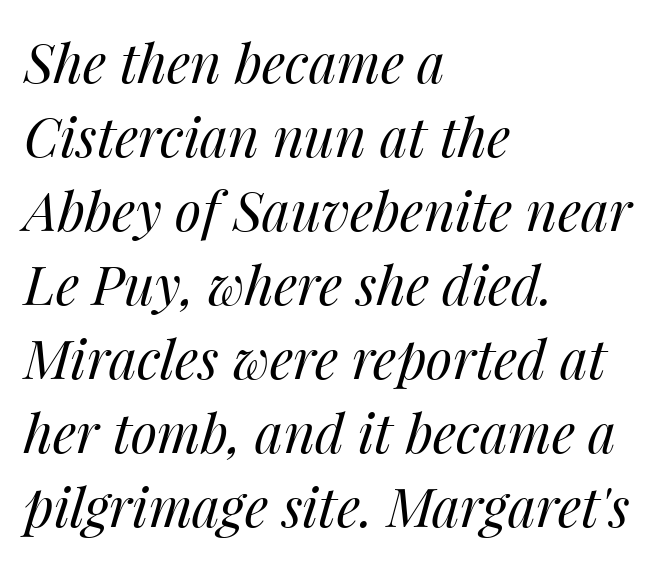
Q: Is the text bold? A: No.
Q: Is the text italic (slanted)? A: Yes, it leans right by about 14 degrees.
Q: Is the text underlined? A: No.
Q: How is the paragraph aligned? A: Left-aligned.
Q: Is the spacing between letters normal or unusually wide? A: Normal.
Q: Is the spacing between lines tight, normal or loose? A: Normal.
Q: Width (condensed, normal, or wide)? A: Normal.
Q: Stroke contrast? A: Medium.
Q: x-height? A: Medium.
Q: Monospaced? A: No.
